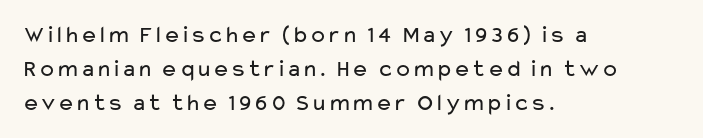
Q: Is the text bold? A: No.
Q: Is the text italic (slanted)? A: No, it is upright.
Q: Is the text underlined? A: No.
Q: How is the paragraph aligned? A: Left-aligned.
Q: Is the spacing between letters normal or unusually wide? A: Normal.
Q: Is the spacing between lines tight, normal or loose? A: Normal.
